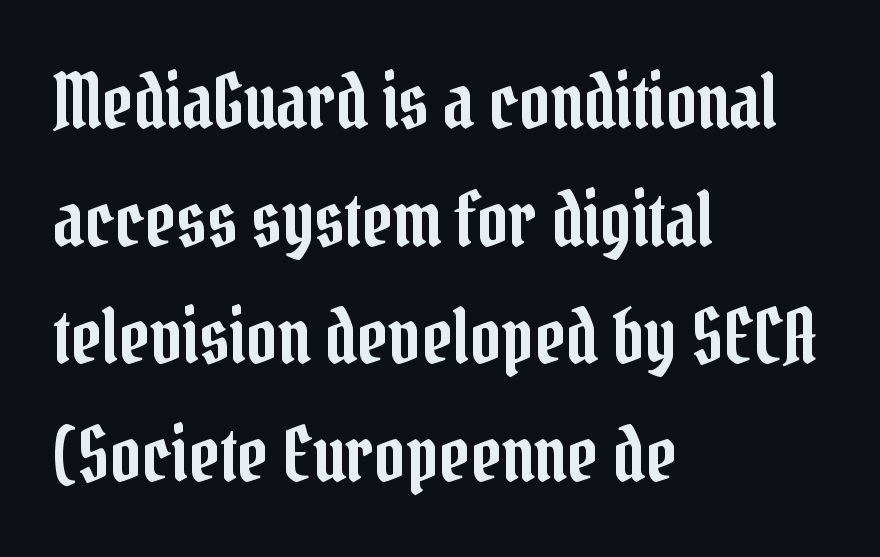
The image shows 75 px condensed serif type, upright; set left-aligned, normal line spacing (1.57x), normal letter spacing, not underlined; low stroke contrast and a medium x-height.
